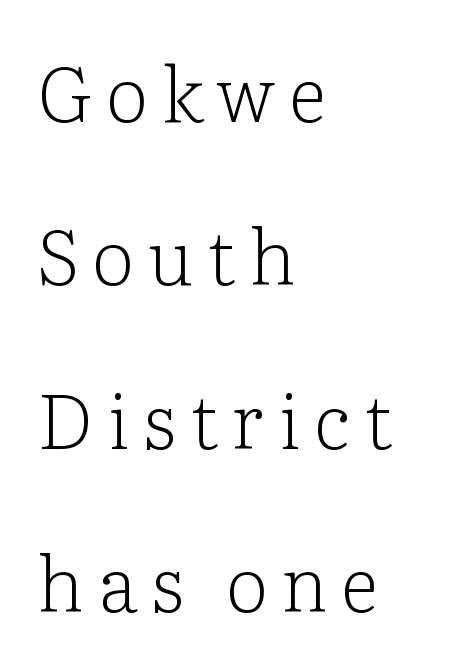
Q: Is the text bold? A: No.
Q: Is the text italic (slanted)? A: No, it is upright.
Q: Is the typeface a serif or a sans-serif typeface? A: Serif.
Q: Is the text underlined? A: No.
Q: How is the paragraph aligned? A: Left-aligned.
Q: Is the spacing between lines tight, normal or loose? A: Loose.
Q: Width (condensed, normal, or wide)? A: Normal.
Q: Stroke contrast? A: Low.
Q: x-height? A: Medium.
Q: Monospaced? A: No.
